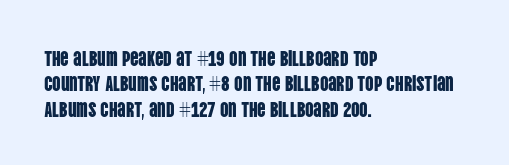
{"italic": "no", "underline": "no", "align": "left", "line_spacing_ratio": 1.21, "letter_spacing": "normal", "letter_spacing_em": 0.0, "glyph_px": 21}
